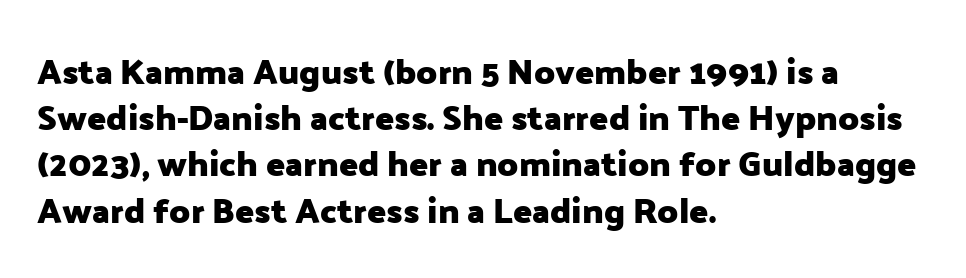
Q: Is the text bold? A: Yes.
Q: Is the text italic (slanted)? A: No, it is upright.
Q: Is the typeface a serif or a sans-serif typeface? A: Sans-serif.
Q: Is the text underlined? A: No.
Q: How is the paragraph aligned? A: Left-aligned.
Q: Is the spacing between letters normal or unusually wide? A: Normal.
Q: Is the spacing between lines tight, normal or loose? A: Normal.
Q: Width (condensed, normal, or wide)? A: Normal.
Q: Stroke contrast? A: Low.
Q: x-height? A: Medium.
Q: Monospaced? A: No.
